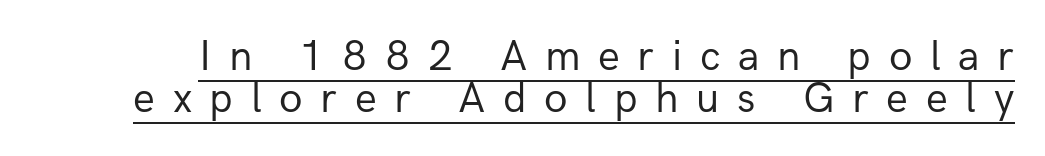
Letterform terminals end flat and unadorned throughout the passage. This rendering widens character spacing well past its baseline value. Closely set lines give the paragraph a compact silhouette. Stems and bowls with no extra thickness — not bold. This sample has the flowing, uneven cadence of proportional lettering.
